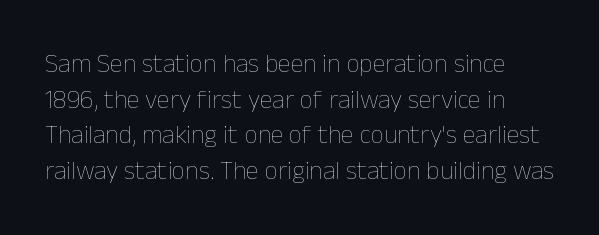
The image shows 26 px text type, upright; set normal line spacing (1.37x), normal letter spacing, not underlined.
